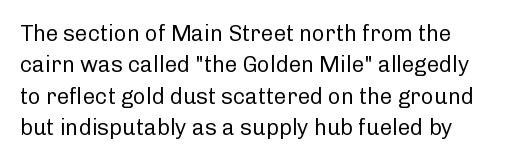
Q: Is the text bold? A: No.
Q: Is the text italic (slanted)? A: No, it is upright.
Q: Is the text underlined? A: No.
Q: Is the spacing between letters normal or unusually wide? A: Normal.
Q: Is the spacing between lines tight, normal or loose? A: Normal.
